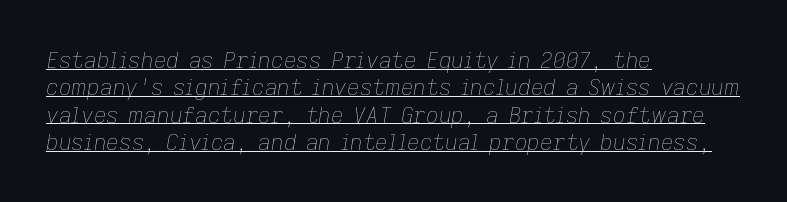
Caption: lettering with a line underneath. In terms of posture, this sample is oblique. No extra ink here — the face is not bold. Caption: standard tracking, unaltered. Line beginnings align vertically; line endings do not.
